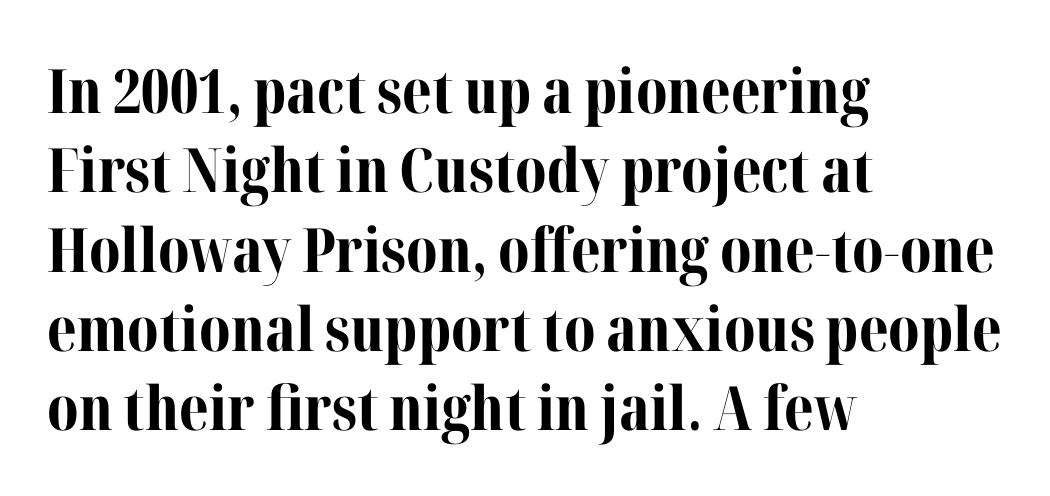
Q: Is the text bold? A: Yes.
Q: Is the text italic (slanted)? A: No, it is upright.
Q: Is the typeface a serif or a sans-serif typeface? A: Serif.
Q: Is the text underlined? A: No.
Q: How is the paragraph aligned? A: Left-aligned.
Q: Is the spacing between letters normal or unusually wide? A: Normal.
Q: Is the spacing between lines tight, normal or loose? A: Normal.
Q: Width (condensed, normal, or wide)? A: Normal.
Q: Stroke contrast? A: Medium.
Q: x-height? A: Medium.
Q: Monospaced? A: No.
